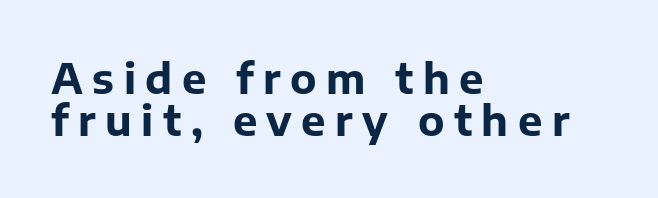
Q: Is the text bold? A: Yes.
Q: Is the text italic (slanted)? A: No, it is upright.
Q: Is the typeface a serif or a sans-serif typeface? A: Sans-serif.
Q: Is the text underlined? A: No.
Q: How is the paragraph aligned? A: Left-aligned.
Q: Is the spacing between letters normal or unusually wide? A: Unusually wide.
Q: Is the spacing between lines tight, normal or loose? A: Tight.
Q: Width (condensed, normal, or wide)? A: Normal.
Q: Stroke contrast? A: Low.
Q: x-height? A: Medium.
Q: Monospaced? A: No.
